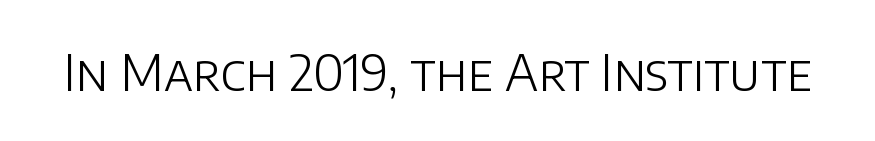
The image shows 50 px light sans-serif type, upright; set normal letter spacing, not underlined; low stroke contrast and a large x-height.
